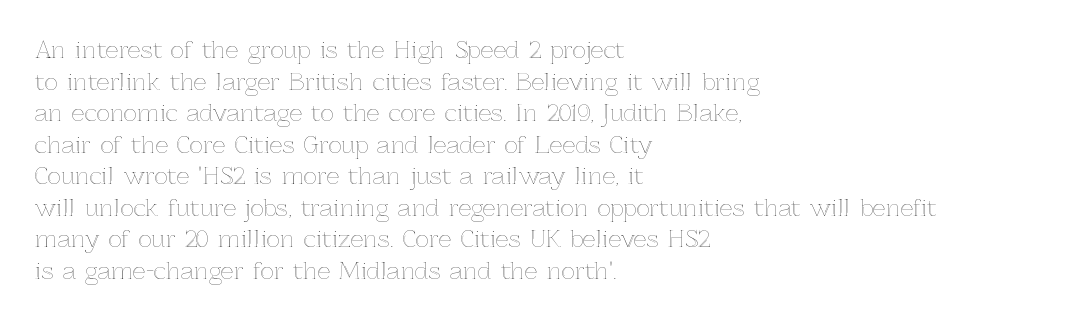
{"italic": "no", "underline": "no", "align": "left", "line_spacing": "normal", "line_spacing_ratio": 1.37, "letter_spacing": "normal", "letter_spacing_em": 0.0, "glyph_px": 23}
